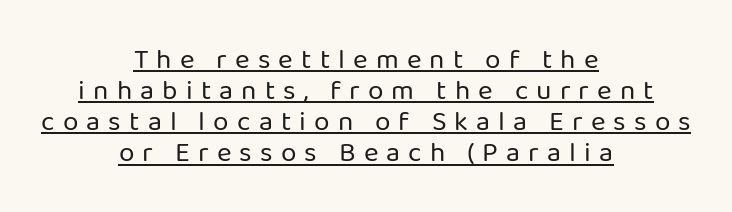
{"serif": "no", "italic": "no", "bold": "no", "weight": "regular", "width": "normal", "stroke_contrast": "low", "x_height": "medium", "monospaced": "no", "underline": "yes", "align": "center", "line_spacing": "tight", "line_spacing_ratio": 1.11, "letter_spacing": "wide", "letter_spacing_em": 0.29, "glyph_px": 28}
